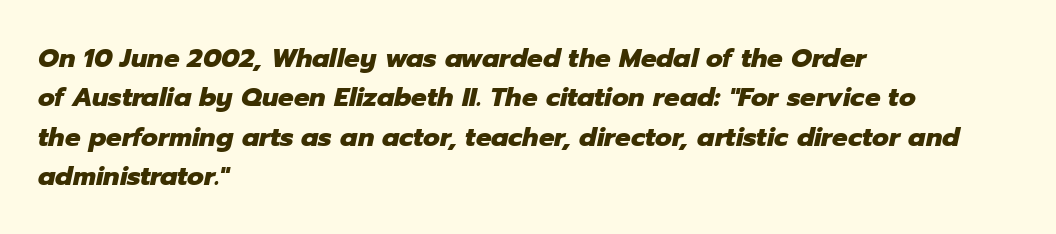
Notice how thick the strokes are: this is what a full bold looks like. Descenders are the only things crossing below the line. The rendering applies a slant to the glyphs. The ragged edge is on the right, which tells us the setting is flush left.
